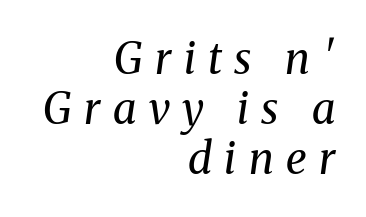
I'd call this a serif setting — the letters wear small feet. Reading down the block, your eye finds every line finishing at a fixed right position. Is the stroke heavy? The answer is a plain regular-or-lighter. How are the letters spaced? Widely, with obvious added tracking.
